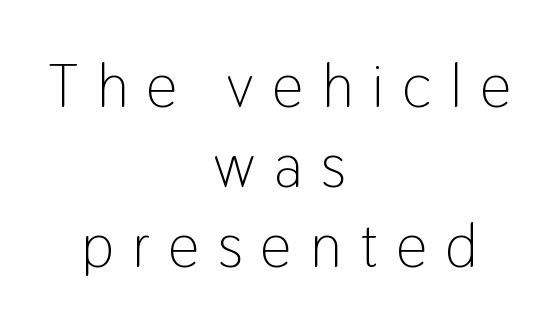
The rendering uses natural spacing where letterforms have individual widths. Font category for this specimen: sans-serif. Layout note: lines centered. Quick note: underline off.
